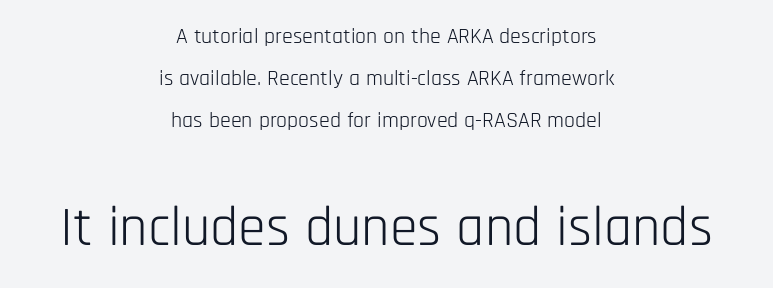
{"serif": "no", "italic": "no", "bold": "no", "weight": "light", "width": "condensed", "stroke_contrast": "low", "x_height": "large", "monospaced": "no", "underline": "no", "align": "center", "line_spacing": "loose", "line_spacing_ratio": 1.9, "letter_spacing": "normal", "letter_spacing_em": 0.0, "larger_block": "second", "size_ratio": 2.55, "glyph_px": 56}
